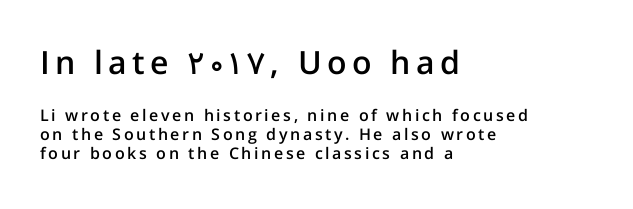
Q: Is the text bold? A: Semi-bold.
Q: Is the text italic (slanted)? A: No, it is upright.
Q: Is the typeface a serif or a sans-serif typeface? A: Sans-serif.
Q: Is the text underlined? A: No.
Q: How is the paragraph aligned? A: Left-aligned.
Q: Which block of text is set in a larger size, the first (top) or the second (bottom)? A: The first (top) one.
Q: Width (condensed, normal, or wide)? A: Normal.
Q: Stroke contrast? A: Low.
Q: x-height? A: Medium.
Q: Monospaced? A: No.
